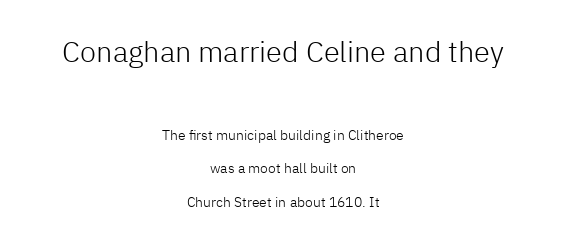
{"serif": "no", "italic": "no", "bold": "no", "weight": "light", "width": "normal", "stroke_contrast": "low", "x_height": "medium", "monospaced": "no", "underline": "no", "align": "center", "line_spacing": "loose", "line_spacing_ratio": 2.4, "letter_spacing": "normal", "letter_spacing_em": 0.0, "larger_block": "first", "size_ratio": 2.07, "glyph_px": 29}
